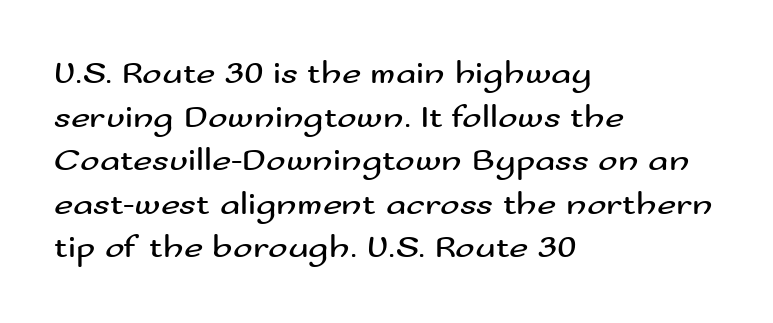
Line beginnings align vertically; line endings do not. The passage shown stacks its lines at a standard gap. A light-to-regular cut is what we see here. This sample has the flowing, uneven cadence of proportional lettering.
